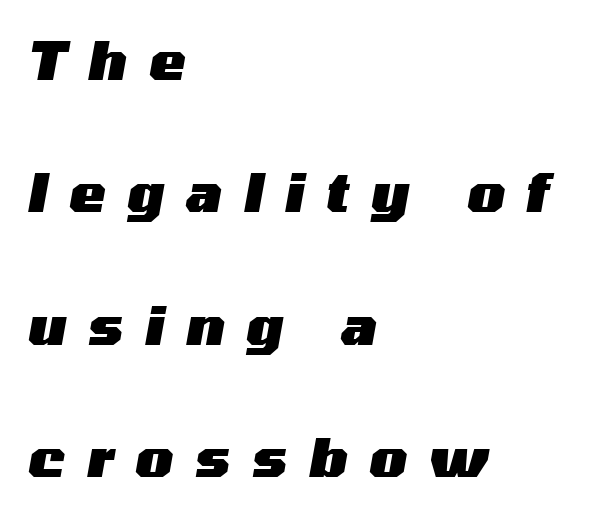
How would I describe the line gaps? Wide and relaxed. Beneath every word, the page is bare. The strokes are fattened all the way to bold. The letters are spread apart with noticeably loose tracking.
